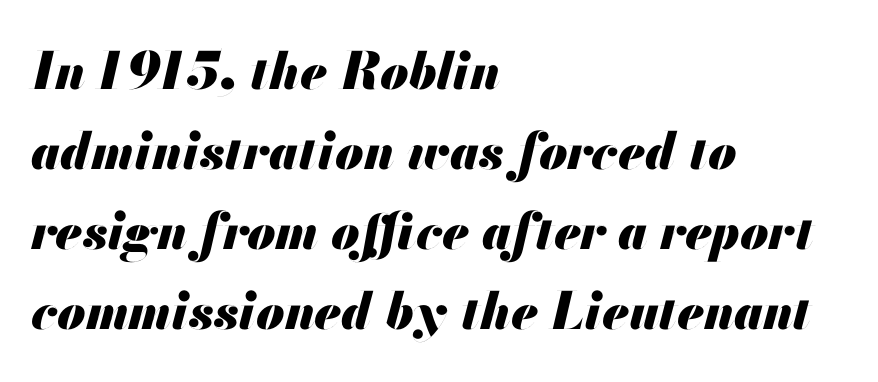
The image shows 51 px heavy type, italic (leaning right); set left-aligned, normal line spacing (1.57x), normal letter spacing, not underlined; medium stroke contrast and a small x-height.
